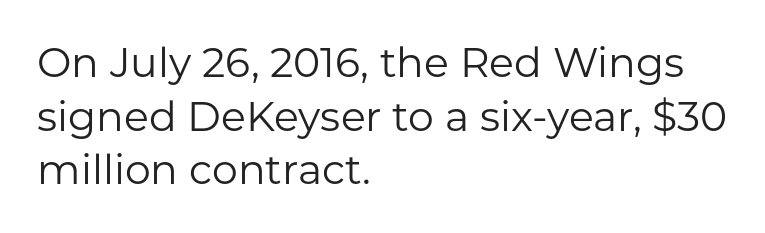
Q: Is the text bold? A: No.
Q: Is the text italic (slanted)? A: No, it is upright.
Q: Is the typeface a serif or a sans-serif typeface? A: Sans-serif.
Q: Is the text underlined? A: No.
Q: How is the paragraph aligned? A: Left-aligned.
Q: Is the spacing between letters normal or unusually wide? A: Normal.
Q: Is the spacing between lines tight, normal or loose? A: Normal.
Q: Width (condensed, normal, or wide)? A: Normal.
Q: Stroke contrast? A: Low.
Q: x-height? A: Medium.
Q: Monospaced? A: No.
